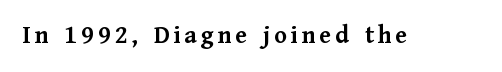
The image shows 26 px bold type, upright; set not underlined.
